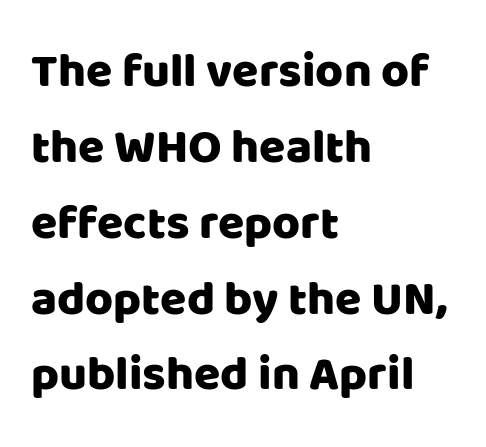
The image shows 48 px sans-serif type, upright; set left-aligned, normal line spacing (1.58x), normal letter spacing, not underlined; low stroke contrast and a large x-height.
